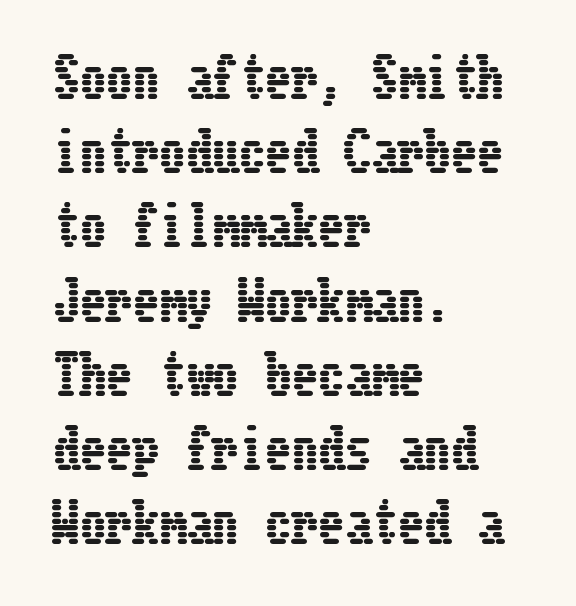
{"italic": "no", "width": "condensed", "stroke_contrast": "low", "x_height": "medium", "underline": "no", "align": "left", "line_spacing": "normal", "line_spacing_ratio": 1.4, "letter_spacing": "normal", "letter_spacing_em": 0.0, "glyph_px": 53}
